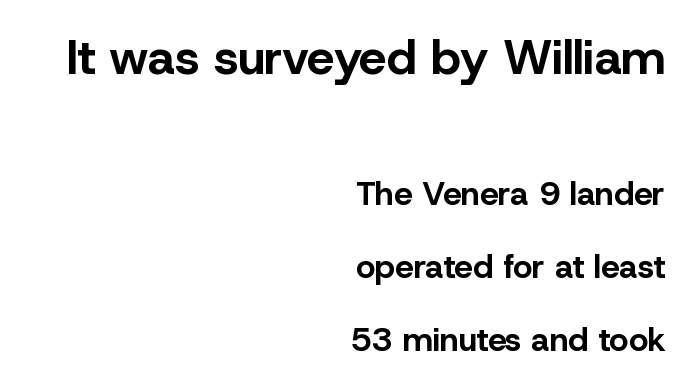
{"serif": "no", "italic": "no", "bold": "yes", "weight": "bold", "width": "normal", "stroke_contrast": "low", "x_height": "medium", "monospaced": "no", "underline": "no", "align": "right", "line_spacing": "loose", "line_spacing_ratio": 2.21, "letter_spacing": "normal", "letter_spacing_em": 0.0, "larger_block": "first", "size_ratio": 1.48, "glyph_px": 49}
